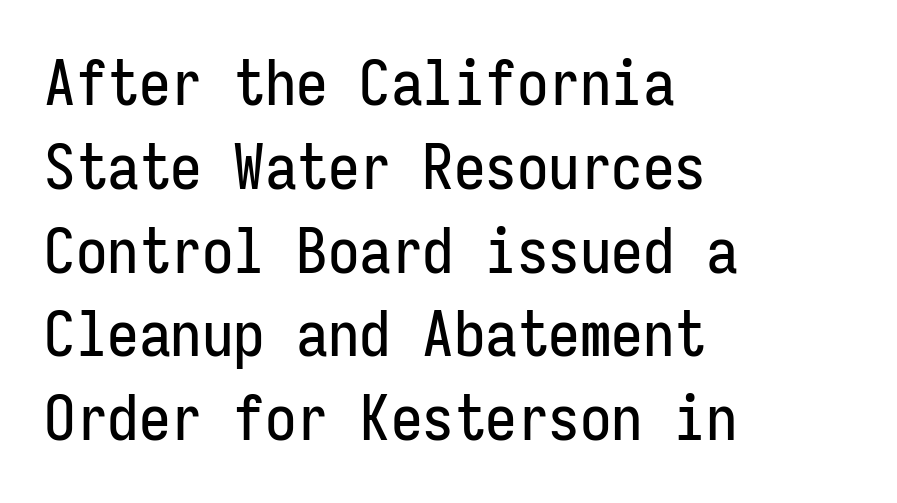
This rendering leaves character spacing at its baseline value. Only glyphs here, with clear space below each row. The line-height multiplier appears to be the usual default. Teacher's note: observe the even left margin — that is flush-left alignment.
